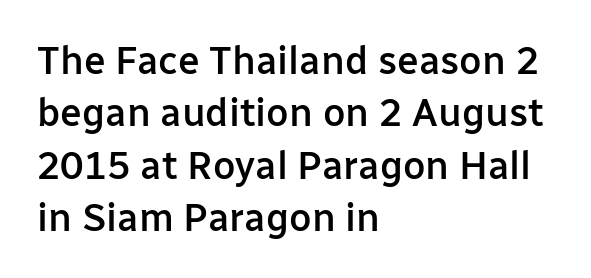
The image shows 39 px semibold sans-serif type, upright; set left-aligned, normal line spacing (1.34x), normal letter spacing, not underlined; low stroke contrast and a medium x-height.
